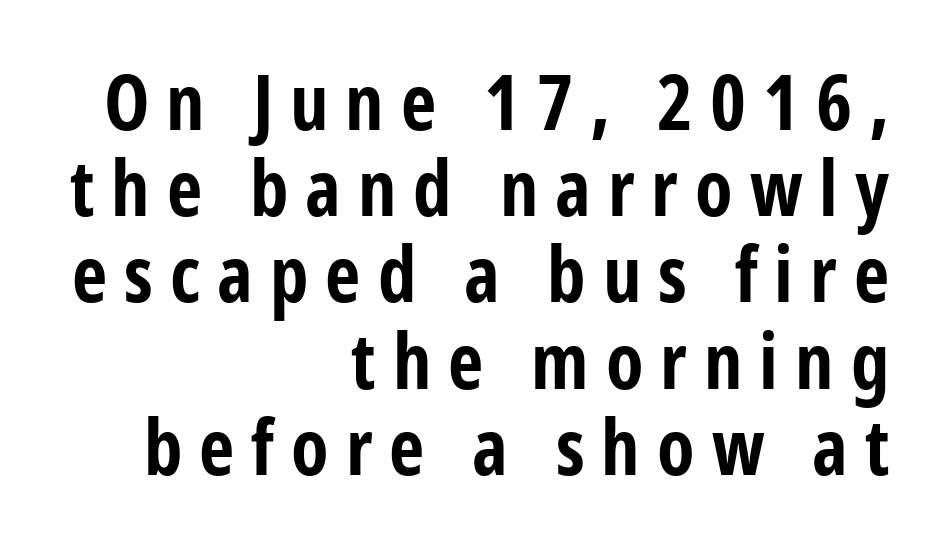
Q: Is the text bold? A: Yes.
Q: Is the text italic (slanted)? A: No, it is upright.
Q: Is the typeface a serif or a sans-serif typeface? A: Sans-serif.
Q: Is the text underlined? A: No.
Q: How is the paragraph aligned? A: Right-aligned.
Q: Is the spacing between letters normal or unusually wide? A: Unusually wide.
Q: Is the spacing between lines tight, normal or loose? A: Tight.
Q: Width (condensed, normal, or wide)? A: Condensed.
Q: Stroke contrast? A: Low.
Q: x-height? A: Medium.
Q: Monospaced? A: No.
